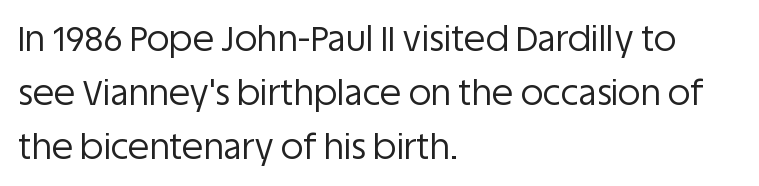
Decoration check: the copy has no underline. Glyph-to-glyph distance matches everyday printed text. Is there any slant? The stems are plumb. The cut favours lightness, reaching ordinary text weight at its darkest. Does the copy run flush right? No — it runs flush left.
